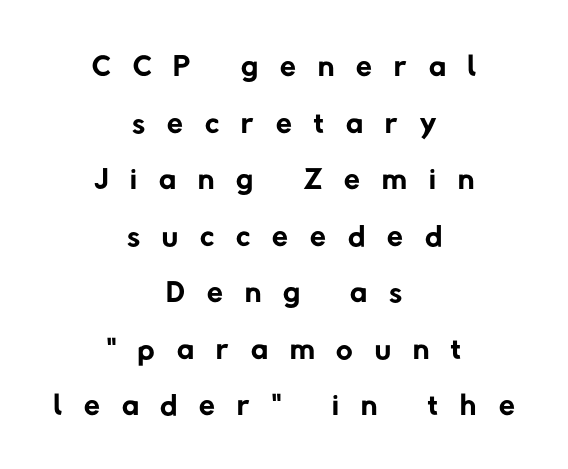
{"serif": "no", "bold": "no", "weight": "regular", "width": "normal", "stroke_contrast": "low", "x_height": "medium", "monospaced": "no", "underline": "no", "align": "center", "line_spacing_ratio": 1.23, "letter_spacing": "wide", "letter_spacing_em": 0.48, "glyph_px": 46}
